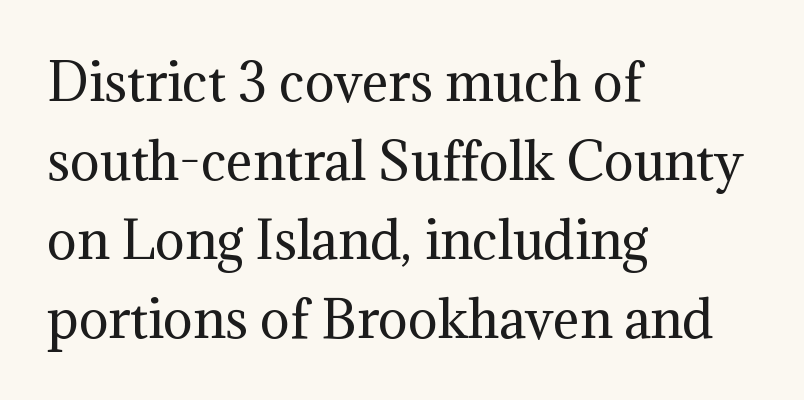
{"serif": "yes", "italic": "no", "bold": "no", "weight": "regular", "width": "normal", "stroke_contrast": "medium", "x_height": "medium", "monospaced": "no", "underline": "no", "align": "left", "line_spacing": "normal", "line_spacing_ratio": 1.58, "letter_spacing": "normal", "letter_spacing_em": 0.0, "glyph_px": 50}
